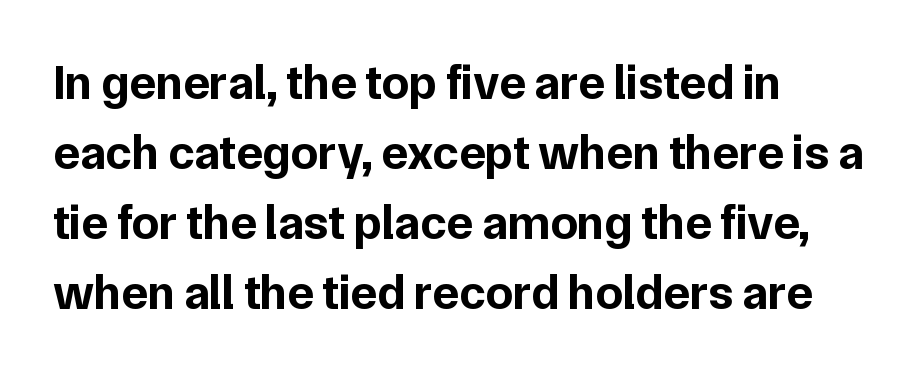
Q: Is the text bold? A: Yes.
Q: Is the text italic (slanted)? A: No, it is upright.
Q: Is the typeface a serif or a sans-serif typeface? A: Sans-serif.
Q: Is the text underlined? A: No.
Q: How is the paragraph aligned? A: Left-aligned.
Q: Is the spacing between letters normal or unusually wide? A: Normal.
Q: Is the spacing between lines tight, normal or loose? A: Normal.
Q: Width (condensed, normal, or wide)? A: Normal.
Q: Stroke contrast? A: Low.
Q: x-height? A: Medium.
Q: Monospaced? A: No.
